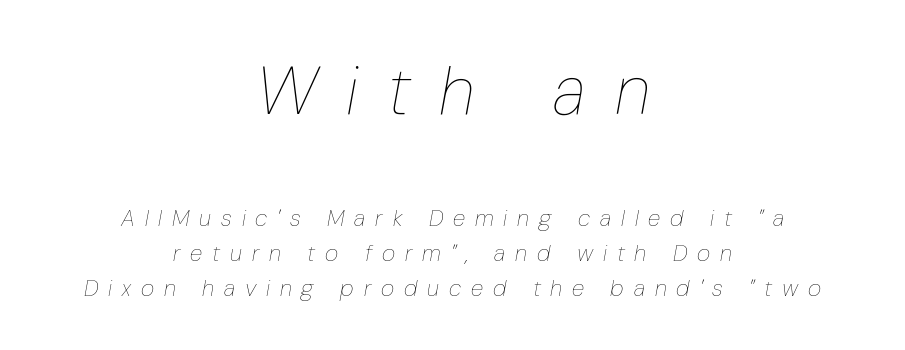
Q: Is the text bold? A: No.
Q: Is the text italic (slanted)? A: Yes, it leans right by about 10 degrees.
Q: Is the text underlined? A: No.
Q: How is the paragraph aligned? A: Centered.
Q: Is the spacing between letters normal or unusually wide? A: Unusually wide.
Q: Is the spacing between lines tight, normal or loose? A: Normal.
Q: Which block of text is set in a larger size, the first (top) or the second (bottom)? A: The first (top) one.
Q: Width (condensed, normal, or wide)? A: Condensed.
Q: Stroke contrast? A: Low.
Q: x-height? A: Medium.
Q: Monospaced? A: No.
